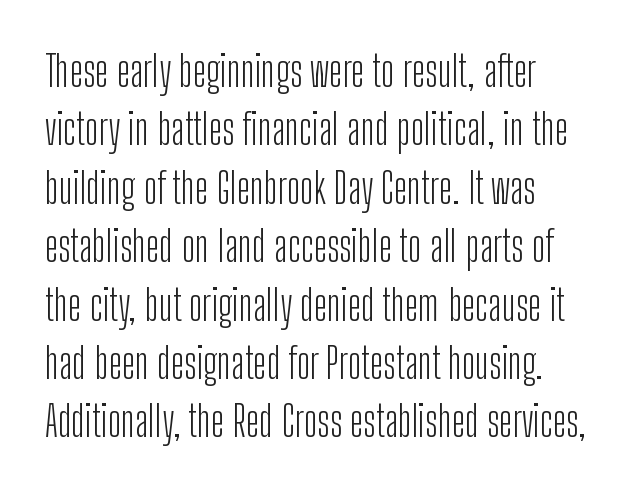
The cut favours lightness, reaching ordinary text weight at its darkest. The letters sit at their default tracking, neither squeezed nor spread. Line spacing here is normal. Quick note: not italic, upright.
